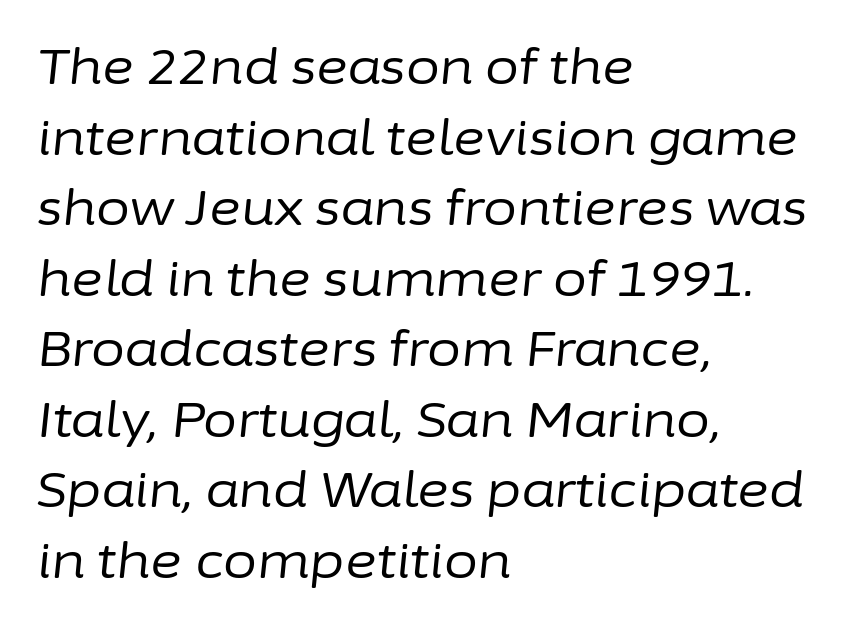
Q: Is the text bold? A: No.
Q: Is the text italic (slanted)? A: Yes, it leans right by about 6 degrees.
Q: Is the text underlined? A: No.
Q: How is the paragraph aligned? A: Left-aligned.
Q: Is the spacing between letters normal or unusually wide? A: Normal.
Q: Is the spacing between lines tight, normal or loose? A: Normal.
Q: Width (condensed, normal, or wide)? A: Normal.
Q: Stroke contrast? A: Low.
Q: x-height? A: Medium.
Q: Monospaced? A: No.
